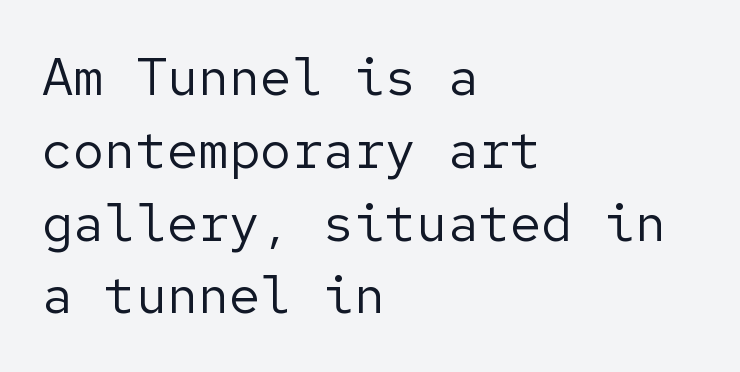
Q: Is the text bold? A: No.
Q: Is the text italic (slanted)? A: No, it is upright.
Q: Is the typeface a serif or a sans-serif typeface? A: Sans-serif.
Q: Is the text underlined? A: No.
Q: How is the paragraph aligned? A: Left-aligned.
Q: Is the spacing between letters normal or unusually wide? A: Normal.
Q: Is the spacing between lines tight, normal or loose? A: Normal.
Q: Width (condensed, normal, or wide)? A: Normal.
Q: Stroke contrast? A: Low.
Q: x-height? A: Medium.
